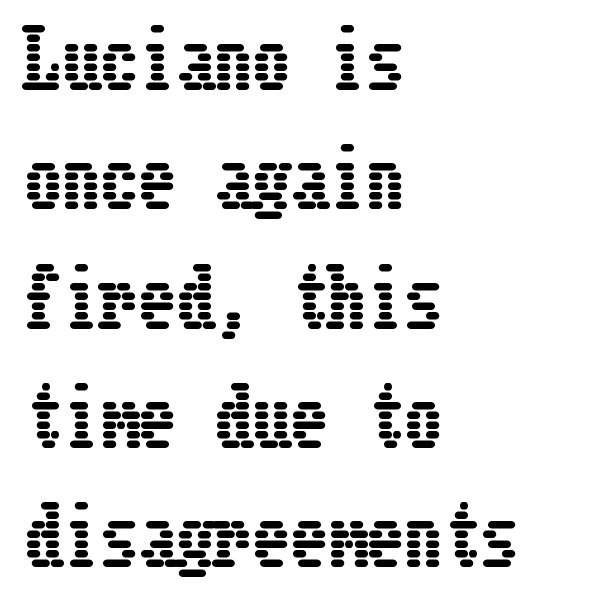
{"italic": "no", "width": "condensed", "stroke_contrast": "low", "x_height": "medium", "underline": "no", "align": "left", "line_spacing": "normal", "line_spacing_ratio": 1.57, "letter_spacing": "normal", "letter_spacing_em": 0.0, "glyph_px": 76}
